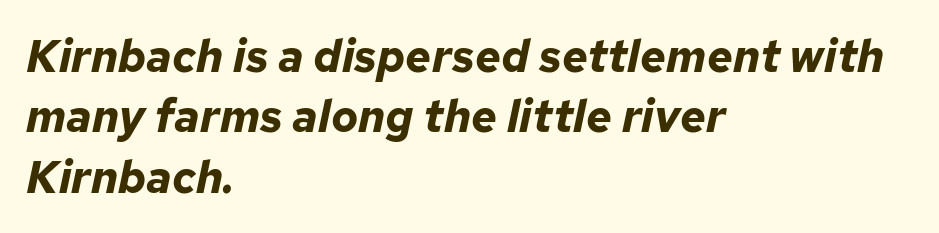
The image shows 45 px bold type, italic (leaning right); set left-aligned, normal line spacing (1.34x), normal letter spacing, not underlined; low stroke contrast and a medium x-height.
